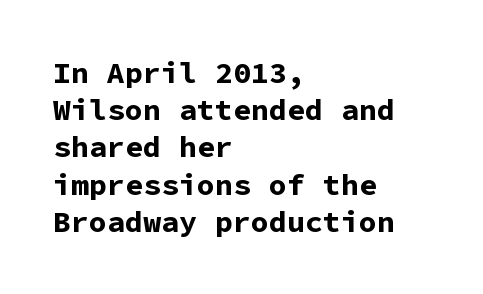
Q: Is the text bold? A: Yes.
Q: Is the text italic (slanted)? A: No, it is upright.
Q: Is the typeface a serif or a sans-serif typeface? A: Sans-serif.
Q: Is the text underlined? A: No.
Q: How is the paragraph aligned? A: Left-aligned.
Q: Is the spacing between letters normal or unusually wide? A: Normal.
Q: Width (condensed, normal, or wide)? A: Normal.
Q: Stroke contrast? A: Low.
Q: x-height? A: Medium.
Q: Monospaced? A: Yes.
